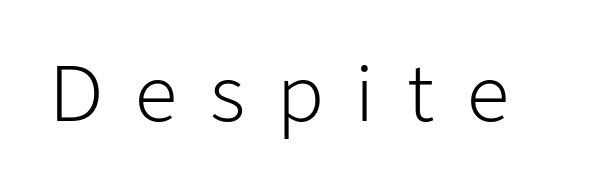
{"serif": "no", "italic": "no", "bold": "no", "weight": "light", "width": "normal", "stroke_contrast": "low", "x_height": "medium", "monospaced": "no", "underline": "no", "letter_spacing": "wide", "letter_spacing_em": 0.39, "glyph_px": 76}
